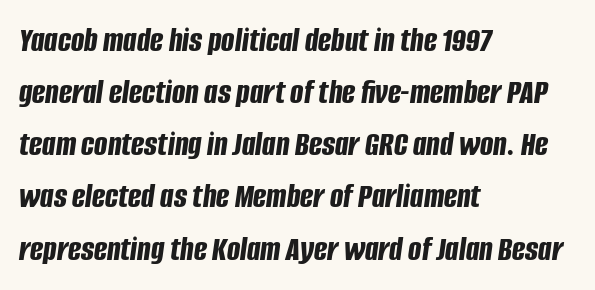
Q: Is the text bold? A: Yes.
Q: Is the text italic (slanted)? A: Yes, it leans right by about 8 degrees.
Q: Is the text underlined? A: No.
Q: How is the paragraph aligned? A: Left-aligned.
Q: Is the spacing between letters normal or unusually wide? A: Normal.
Q: Is the spacing between lines tight, normal or loose? A: Normal.
Q: Width (condensed, normal, or wide)? A: Condensed.
Q: Stroke contrast? A: Low.
Q: x-height? A: Large.
Q: Monospaced? A: No.
